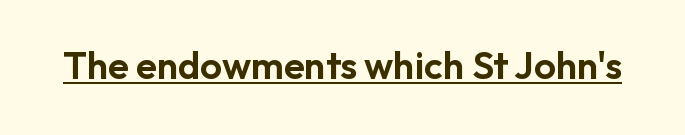
How are the letters spaced? Ordinarily, with no added tracking. Serif or sans? Sans — the stroke terminals are bare. A rule runs beneath these lines of type. Character widths vary here, with narrow letters taking less room than wide ones.
